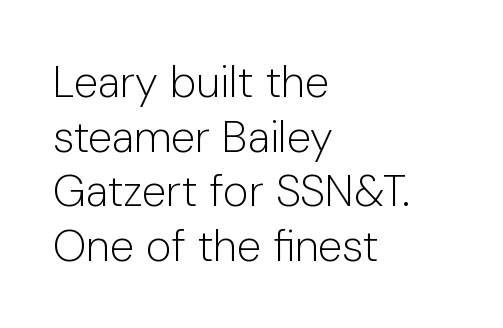
The image shows 44 px light sans-serif type, upright; set left-aligned, line spacing 1.24x, normal letter spacing, not underlined; low stroke contrast and a medium x-height.
